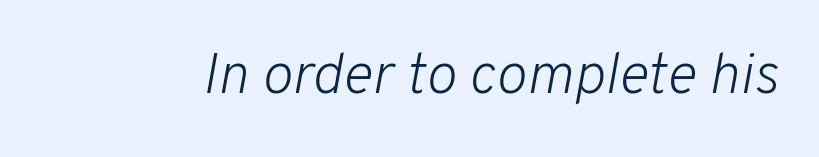
{"italic": "yes", "lean": "right", "slant_degrees": 10, "bold": "no", "weight": "light", "width": "normal", "stroke_contrast": "low", "x_height": "medium", "monospaced": "no", "underline": "no", "letter_spacing": "normal", "letter_spacing_em": 0.0, "glyph_px": 58}
